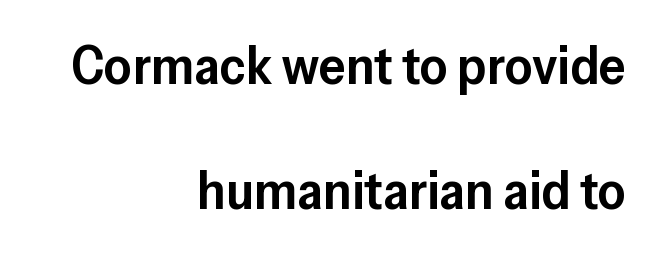
The image shows 54 px semibold sans-serif type, upright; set right-aligned, loose line spacing (2.32x), normal letter spacing, not underlined; low stroke contrast and a medium x-height.
